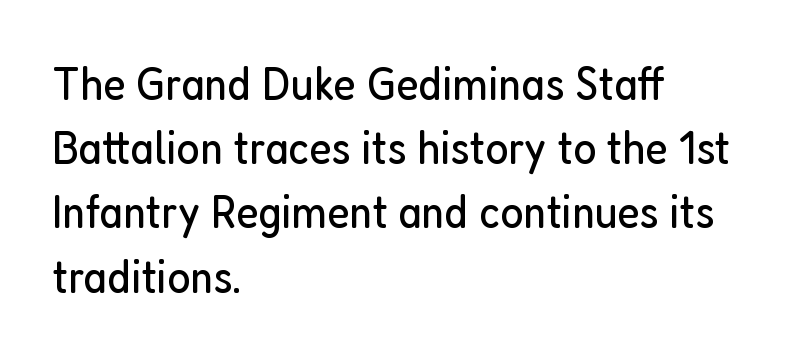
The letters advance in unequal steps, a hallmark of proportional type. This rendering leaves character spacing at its baseline value. The vertical gap from one line to the next is medium. One-word summary of the alignment: left. The type sits square on the baseline with zero lean.
